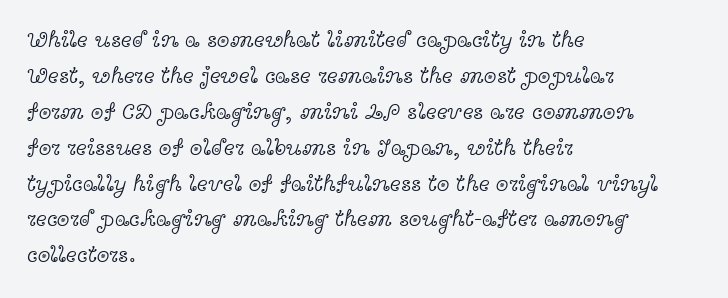
The image shows 23 px text type, upright; set left-aligned, normal line spacing (1.56x), normal letter spacing, not underlined.
